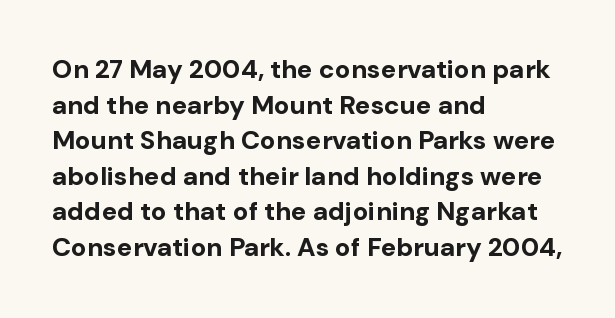
Descenders are the only things crossing below the line. Weight: bold. The tracking reads as untouched default to a designer's eye. A typesetter would mark this as roman, not italic.
